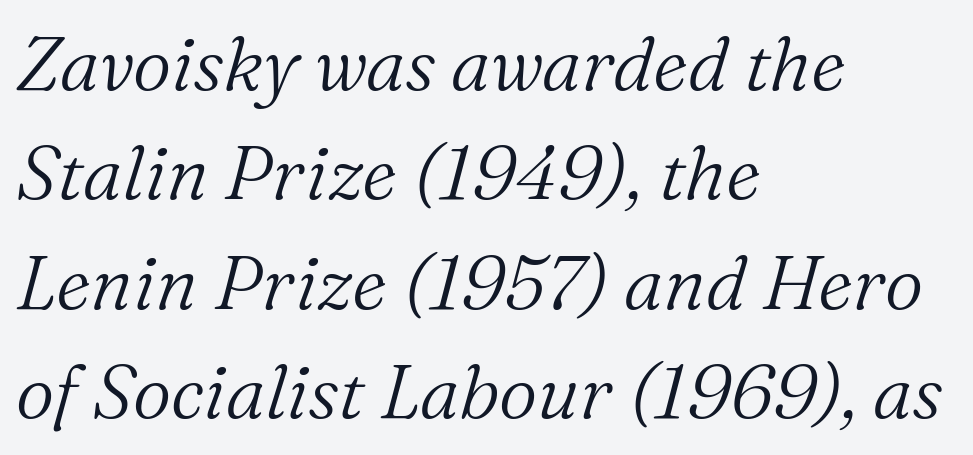
{"serif": "yes", "italic": "yes", "lean": "right", "slant_degrees": 16, "bold": "no", "weight": "light", "width": "normal", "stroke_contrast": "medium", "x_height": "medium", "monospaced": "no", "underline": "no", "align": "left", "line_spacing": "normal", "line_spacing_ratio": 1.46, "letter_spacing": "normal", "letter_spacing_em": 0.0, "glyph_px": 75}
